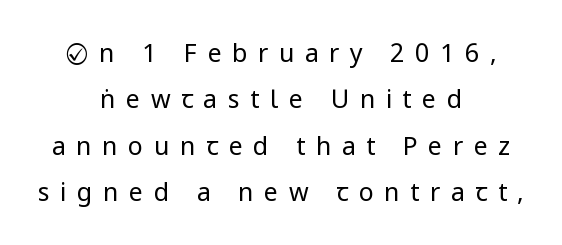
Q: Is the text bold? A: No.
Q: Is the text italic (slanted)? A: No, it is upright.
Q: Is the text underlined? A: No.
Q: How is the paragraph aligned? A: Centered.
Q: Is the spacing between letters normal or unusually wide? A: Unusually wide.
